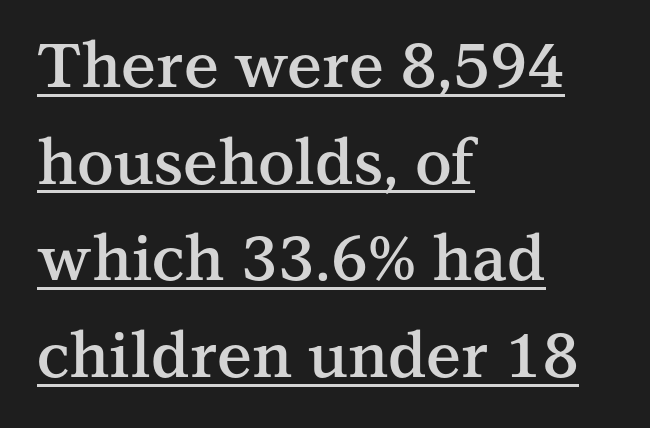
The image shows 62 px semibold serif type, upright; set left-aligned, normal line spacing (1.56x), normal letter spacing, underlined; medium stroke contrast and a medium x-height.
